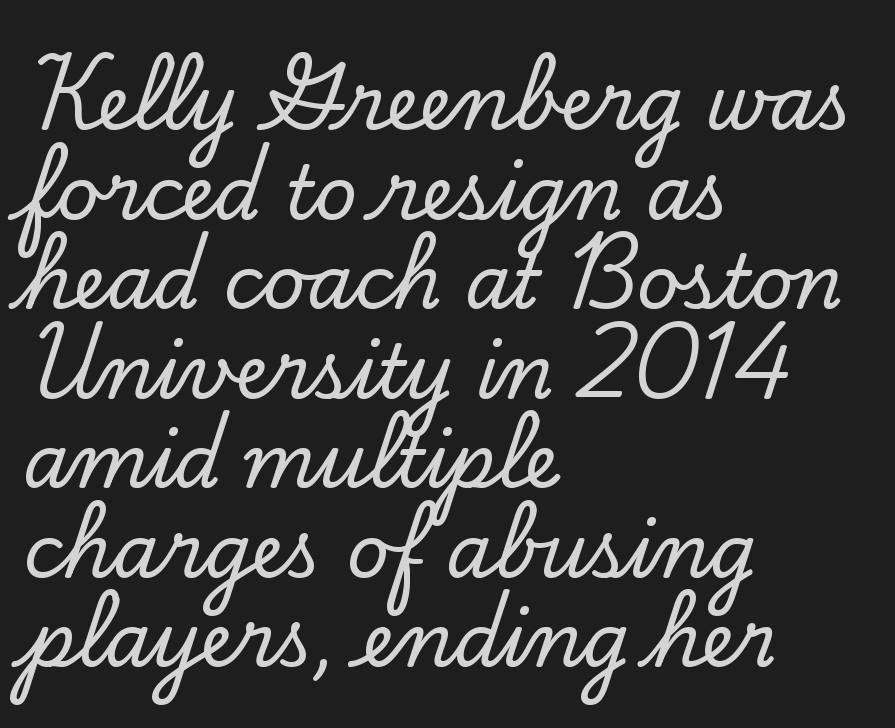
The image shows 74 px serif type; set left-aligned, line spacing 1.21x, normal letter spacing, not underlined; low stroke contrast and a small x-height.
